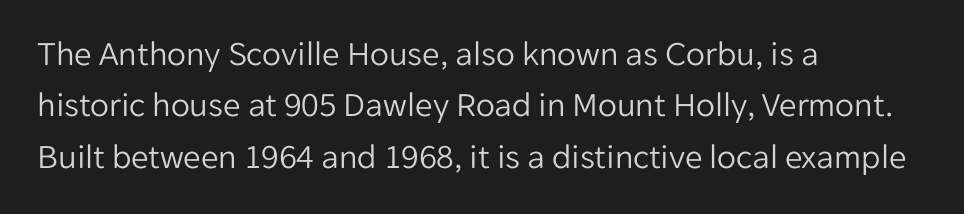
The image shows 35 px light sans-serif type, upright; set left-aligned, normal line spacing (1.47x), normal letter spacing, not underlined; low stroke contrast and a medium x-height.
